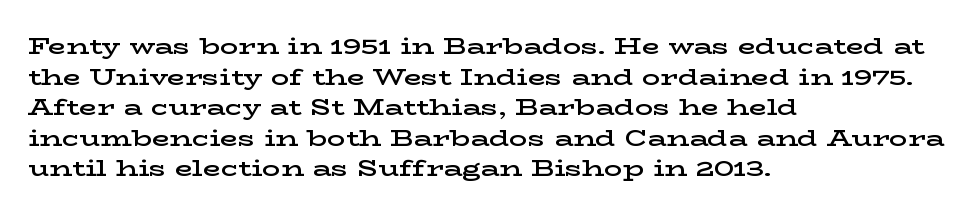
{"italic": "no", "bold": "semi", "underline": "no", "align": "left", "line_spacing": "normal", "line_spacing_ratio": 1.33, "letter_spacing": "normal", "letter_spacing_em": 0.0, "glyph_px": 23}
